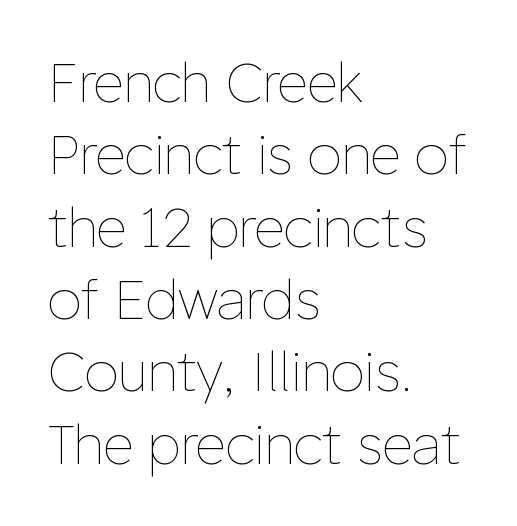
{"italic": "no", "bold": "no", "weight": "thin", "width": "normal", "stroke_contrast": "low", "x_height": "medium", "monospaced": "no", "underline": "no", "align": "left", "line_spacing": "normal", "line_spacing_ratio": 1.34, "letter_spacing": "normal", "letter_spacing_em": 0.0, "glyph_px": 54}
